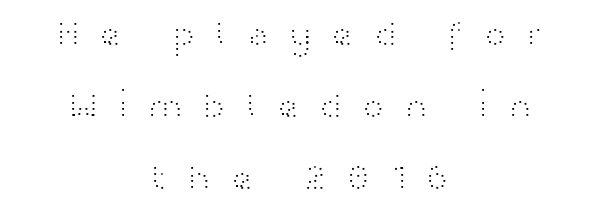
The image shows 37 px light, wide sans-serif type, upright; set centered, loose line spacing (1.94x), unusually wide letter spacing (+0.49 em), not underlined; high stroke contrast and a medium x-height.
